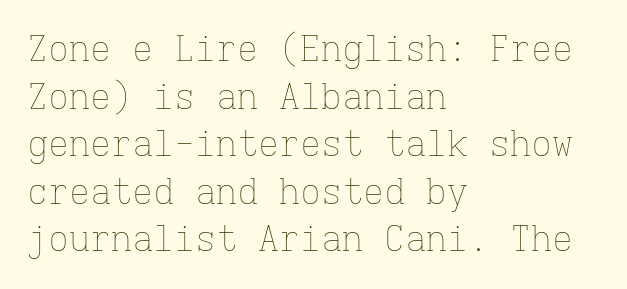
Q: Is the text bold? A: No.
Q: Is the text italic (slanted)? A: No, it is upright.
Q: Is the text underlined? A: No.
Q: How is the paragraph aligned? A: Left-aligned.
Q: Is the spacing between letters normal or unusually wide? A: Normal.
Q: Is the spacing between lines tight, normal or loose? A: Normal.
Q: Width (condensed, normal, or wide)? A: Normal.
Q: Stroke contrast? A: Low.
Q: x-height? A: Medium.
Q: Monospaced? A: Yes.
